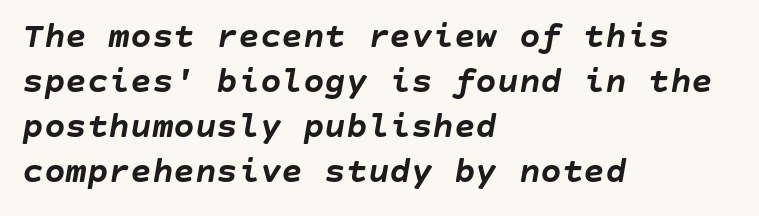
{"italic": "yes", "lean": "right", "slant_degrees": 10, "bold": "yes", "weight": "semibold", "width": "normal", "stroke_contrast": "low", "x_height": "large", "underline": "no", "align": "left", "line_spacing": "normal", "line_spacing_ratio": 1.25, "letter_spacing": "normal", "letter_spacing_em": 0.0, "glyph_px": 36}
